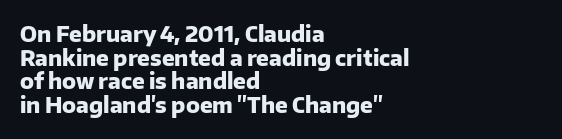
{"italic": "no", "bold": "yes", "underline": "no", "align": "left", "line_spacing": "tight", "line_spacing_ratio": 1.13, "letter_spacing": "normal", "letter_spacing_em": 0.0, "glyph_px": 21}
